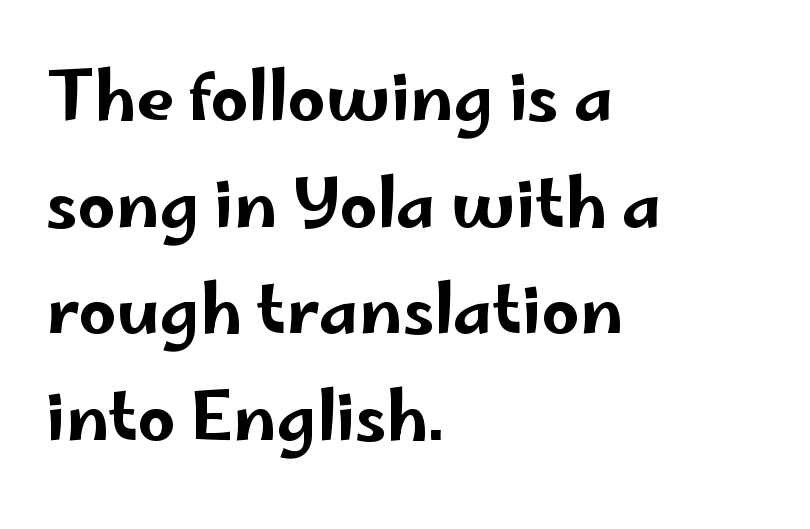
Each word holds together tightly as a unit, with standard inter-letter gaps. A clean baseline with only descenders dipping below it. These lines are rendered in a variable-pitch font. The passage is arranged the way most books set body copy — flush left. The letters stand straight up with perfectly vertical stems. Whoever set this chose a conventional vertical rhythm.
